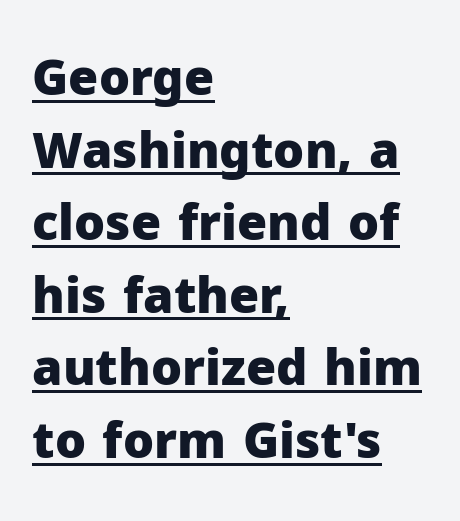
The face used here is a sans, in the tradition of grotesques and geometrics. Unlike italic type, these characters show no tilt at all. Evenly set lines give the paragraph a standard silhouette. Thick stems and heavy bowls — unmistakably bold.
